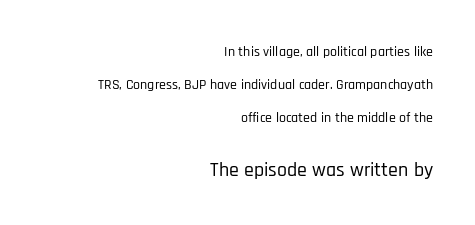
{"italic": "no", "underline": "no", "align": "right", "line_spacing": "loose", "line_spacing_ratio": 2.35, "letter_spacing": "normal", "letter_spacing_em": 0.0, "larger_block": "second", "size_ratio": 1.43, "glyph_px": 20}
